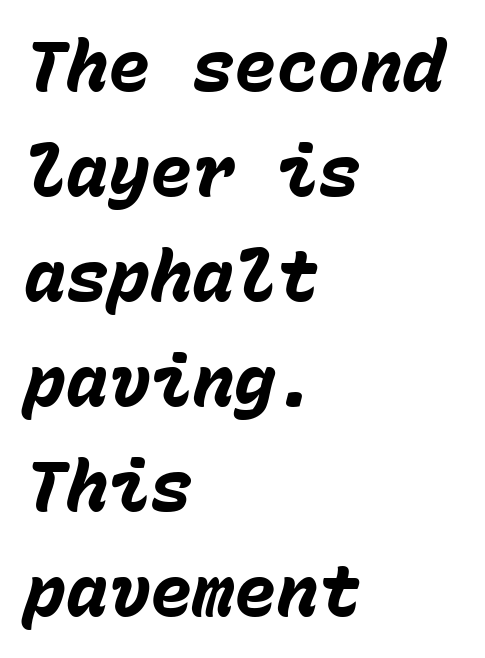
Underline: absent. Between one letter and the next there's only the usual sliver of space. Plenty of ink on the page — the face is bold. The face used here is monospaced, like something from a code editor. Each line starts at the same left margin while the right side varies.
